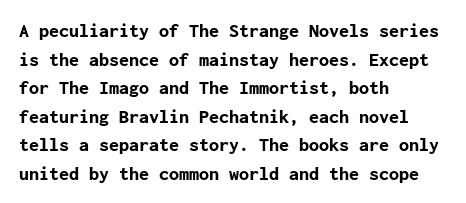
This sample uses an upright cut, with every glyph sitting square on the baseline. Only glyphs here, with clear space below each row. Visually the block forms a straight wall on the left and a jagged coastline on the right. Its strokes are broad and dark, the hallmark of bold type. This block has exactly the height ordinary leading produces. The passage shown has conventional tracking throughout.
